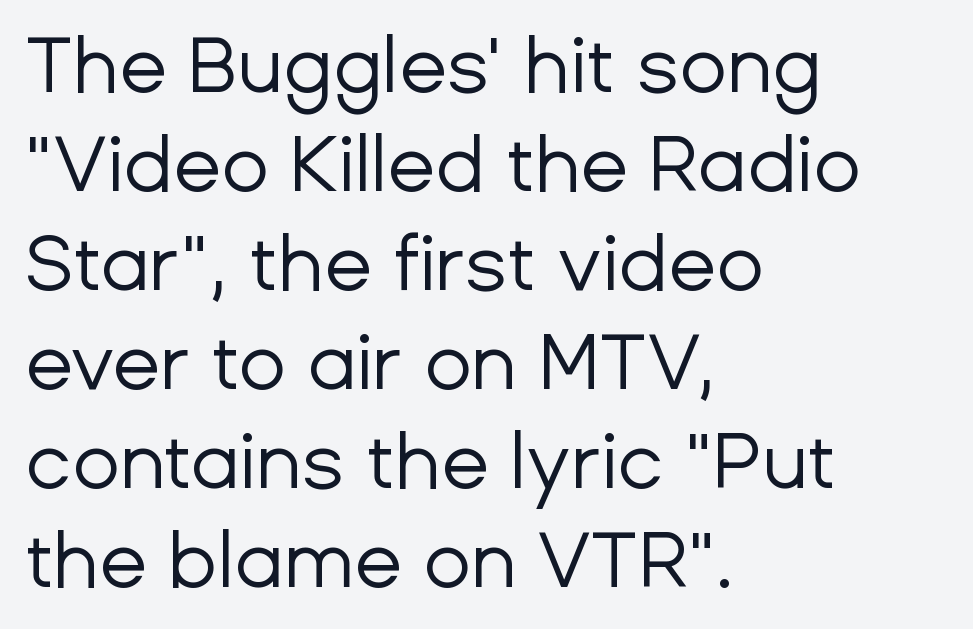
The image shows 78 px regular-weight sans-serif type, upright; set left-aligned, normal line spacing (1.27x), normal letter spacing, not underlined; low stroke contrast and a medium x-height.
